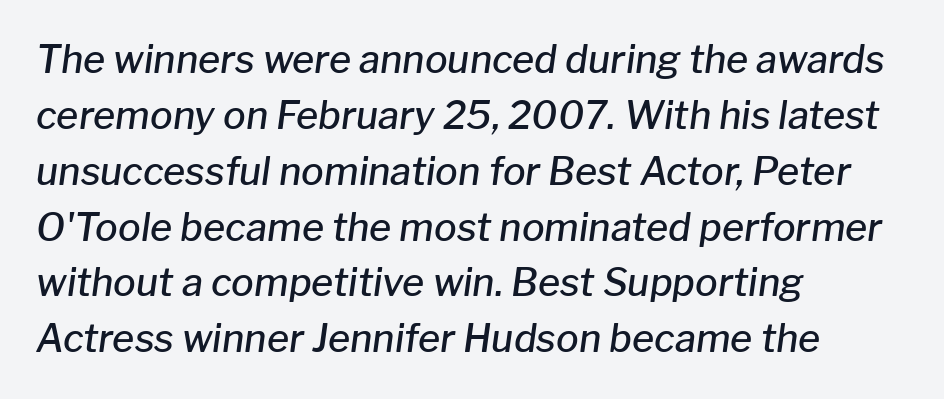
{"italic": "yes", "lean": "right", "slant_degrees": 8, "bold": "semi", "weight": "semibold", "width": "normal", "stroke_contrast": "low", "x_height": "medium", "monospaced": "no", "underline": "no", "align": "left", "line_spacing": "normal", "line_spacing_ratio": 1.47, "letter_spacing": "normal", "letter_spacing_em": 0.0, "glyph_px": 38}
